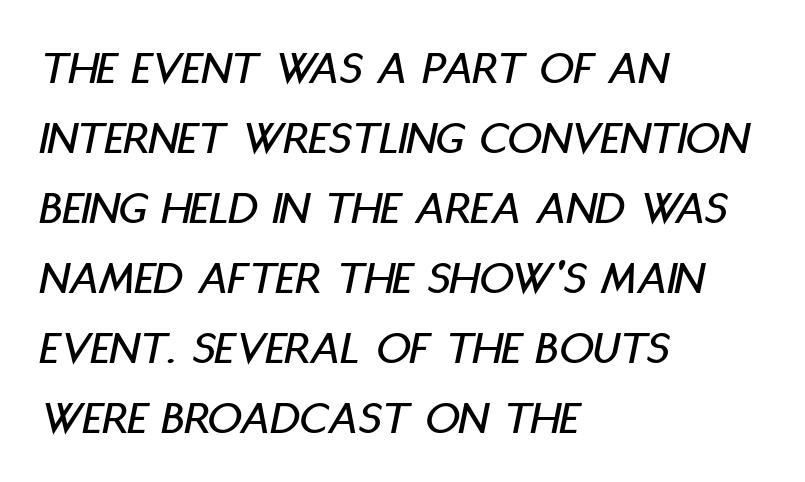
In CSS terms this would be text-align: left. The rendering uses natural spacing where letterforms have individual widths. Each row of text sits above clean, open space. Regular leading.
